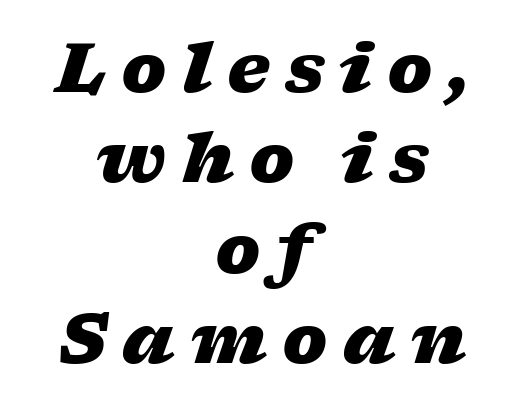
Q: Is the text bold? A: Yes.
Q: Is the text italic (slanted)? A: Yes, it leans right by about 17 degrees.
Q: Is the text underlined? A: No.
Q: How is the paragraph aligned? A: Centered.
Q: Is the spacing between letters normal or unusually wide? A: Unusually wide.
Q: Is the spacing between lines tight, normal or loose? A: Normal.
Q: Width (condensed, normal, or wide)? A: Wide.
Q: Stroke contrast? A: Low.
Q: x-height? A: Medium.
Q: Monospaced? A: No.
